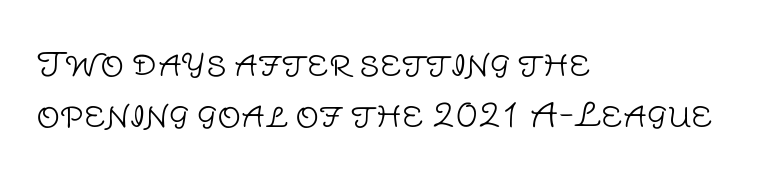
The image shows 33 px light sans-serif type; set left-aligned, normal line spacing (1.54x), normal letter spacing, not underlined; low stroke contrast and a large x-height.
